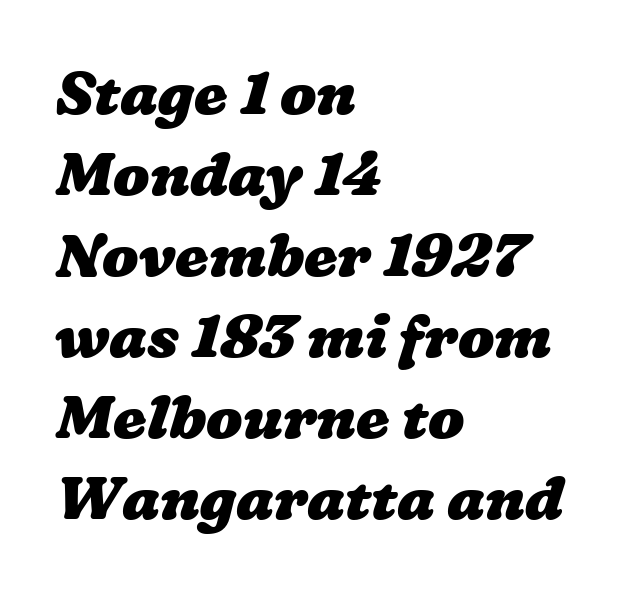
Words float on clear page, feet unadorned. Honestly, the letter spacing is just normal — you wouldn't notice it. These lines are rendered in a variable-pitch font. Horizontally, the lines are justified to the leading edge only.
